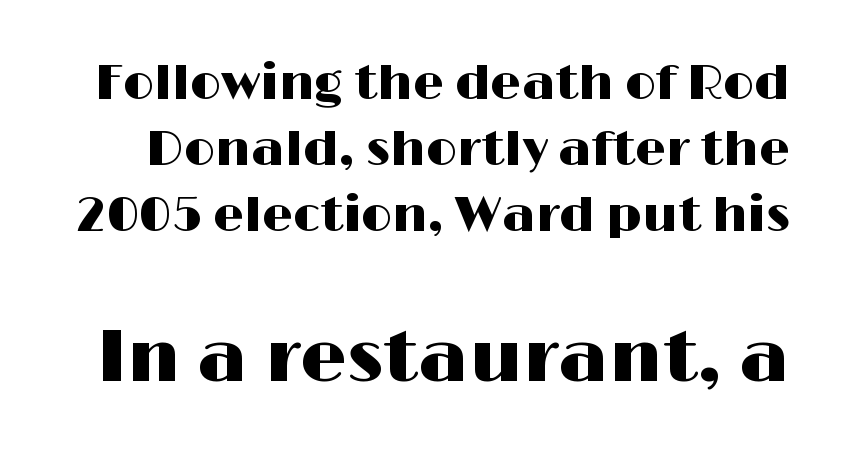
The image shows 74 px wide sans-serif type, upright; set normal line spacing (1.35x), normal letter spacing, not underlined; the second (bottom) block is 1.51x larger; high stroke contrast and a medium x-height.
